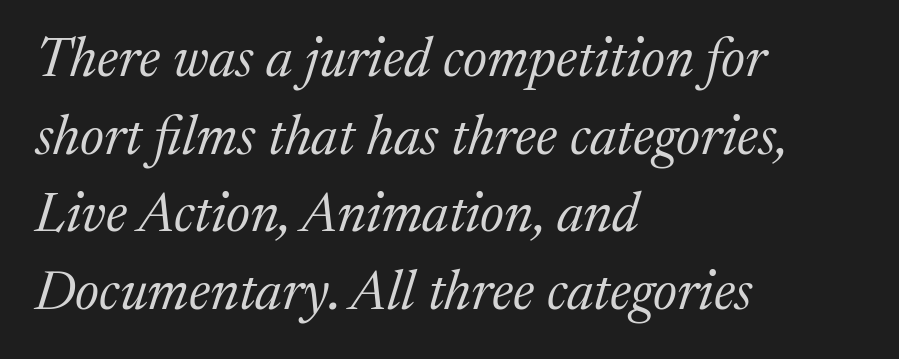
The weight tops out at a normal text grade. The specimen reads as italic at a glance. Unlike a clean sans, this face finishes its strokes with serifs. Evenly set lines give the paragraph a standard silhouette. Anything drawn beneath the words? Only blank space. One-word summary of the alignment: left.
